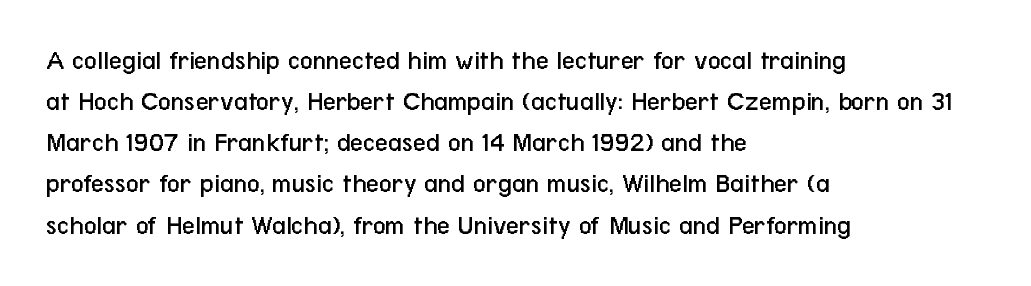
Q: Is the text bold? A: No.
Q: Is the text italic (slanted)? A: No, it is upright.
Q: Is the typeface a serif or a sans-serif typeface? A: Sans-serif.
Q: Is the text underlined? A: No.
Q: How is the paragraph aligned? A: Left-aligned.
Q: Is the spacing between letters normal or unusually wide? A: Normal.
Q: Is the spacing between lines tight, normal or loose? A: Normal.
Q: Width (condensed, normal, or wide)? A: Condensed.
Q: Stroke contrast? A: Low.
Q: x-height? A: Medium.
Q: Monospaced? A: No.
